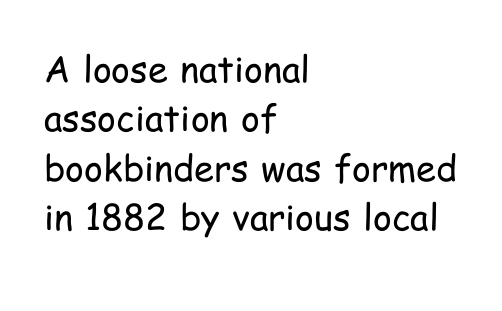
The image shows 36 px regular-weight, condensed sans-serif type, upright; set left-aligned, normal line spacing (1.37x), normal letter spacing, not underlined; low stroke contrast and a medium x-height.
